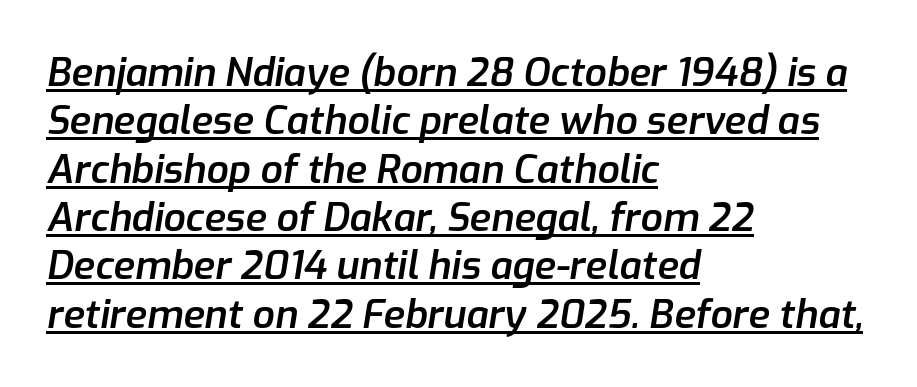
These characters rest on top of a visible drawn line. Bold? Not quite — semibold, heavier than regular but stopping short. These lines were composed using italics. Glyph-to-glyph distance matches everyday printed text. The passage shown is typed in a proportional face where columns would drift.
